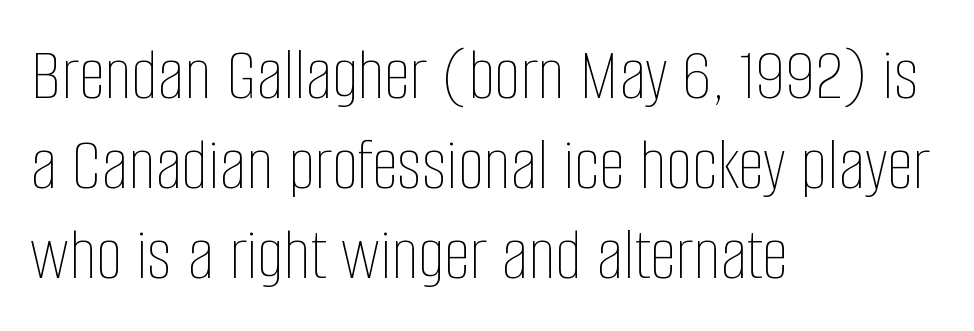
The image shows 75 px thin, condensed type, upright; set left-aligned, line spacing 1.2x, normal letter spacing, not underlined; low stroke contrast and a large x-height.
